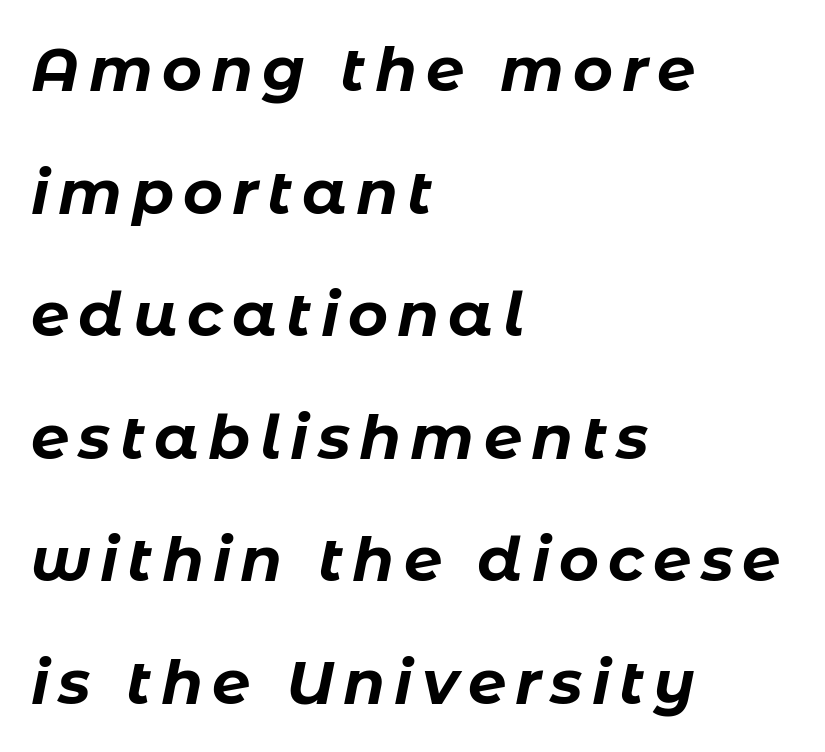
{"italic": "yes", "lean": "right", "slant_degrees": 11, "bold": "yes", "weight": "bold", "width": "normal", "stroke_contrast": "low", "x_height": "medium", "monospaced": "no", "underline": "no", "align": "left", "line_spacing": "loose", "line_spacing_ratio": 2.01, "glyph_px": 61}
